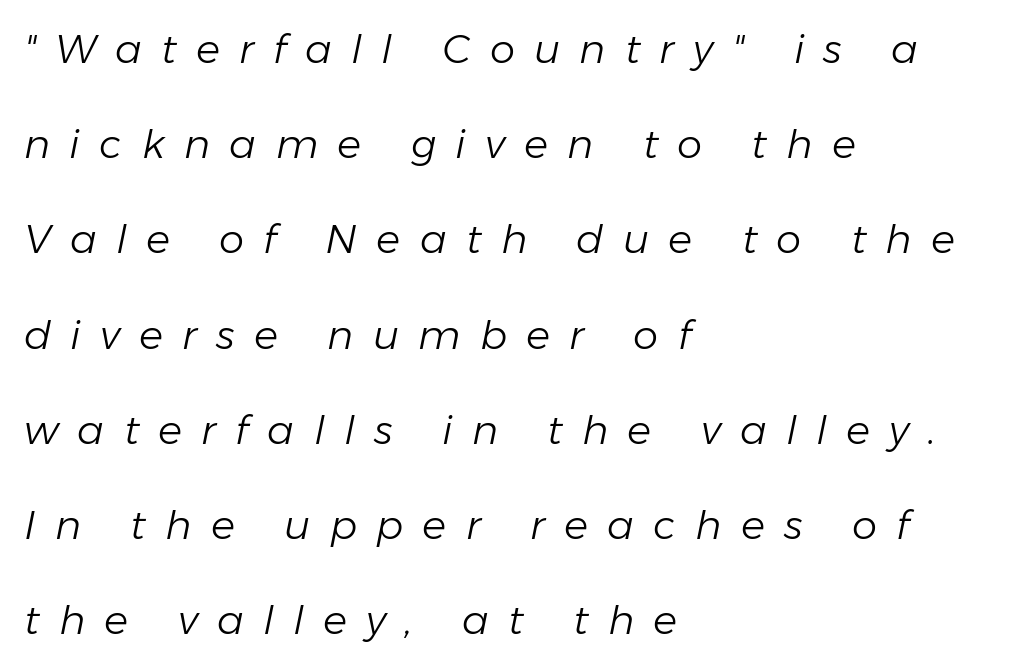
{"italic": "yes", "lean": "right", "slant_degrees": 11, "bold": "no", "weight": "light", "width": "normal", "stroke_contrast": "low", "x_height": "medium", "monospaced": "no", "underline": "no", "align": "left", "line_spacing": "loose", "line_spacing_ratio": 2.38, "letter_spacing": "wide", "letter_spacing_em": 0.48, "glyph_px": 40}
